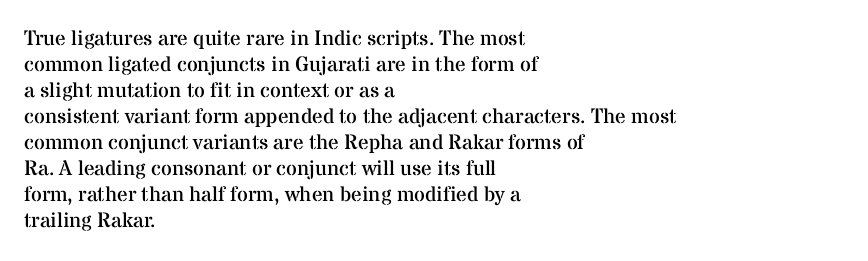
The image shows 21 px text type, upright; set left-aligned, line spacing 1.24x, normal letter spacing, not underlined.
